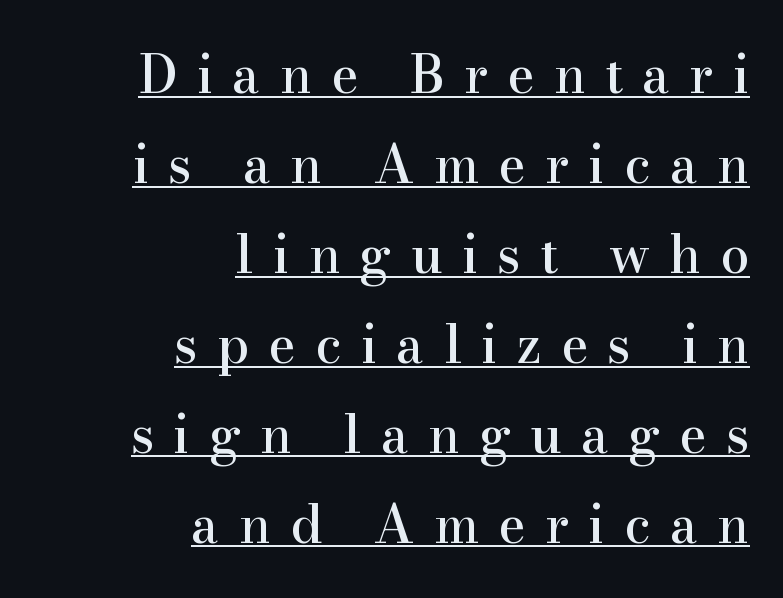
Q: Is the text italic (slanted)? A: No, it is upright.
Q: Is the typeface a serif or a sans-serif typeface? A: Serif.
Q: Is the text underlined? A: Yes.
Q: How is the paragraph aligned? A: Right-aligned.
Q: Is the spacing between letters normal or unusually wide? A: Unusually wide.
Q: Width (condensed, normal, or wide)? A: Normal.
Q: Stroke contrast? A: High.
Q: x-height? A: Small.
Q: Monospaced? A: No.
